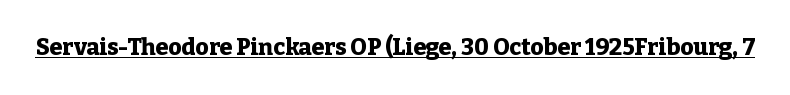
The image shows 23 px bold type, upright; set normal letter spacing, underlined.
